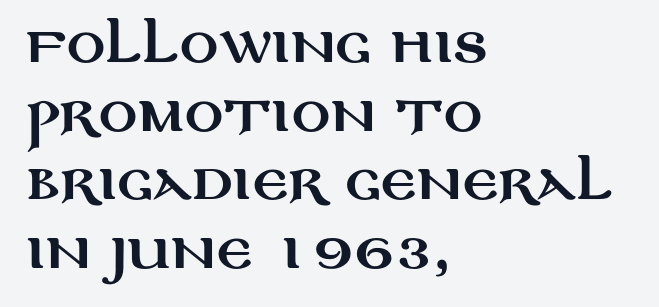
Honestly, the letter spacing is just normal — you wouldn't notice it. The typesetter chose a ragged-right arrangement here. Looks like regular typesetting: each glyph gets only the width it needs. This is sans-serif lettering, the kind often seen on screens and signage. The words here are not underlined.
